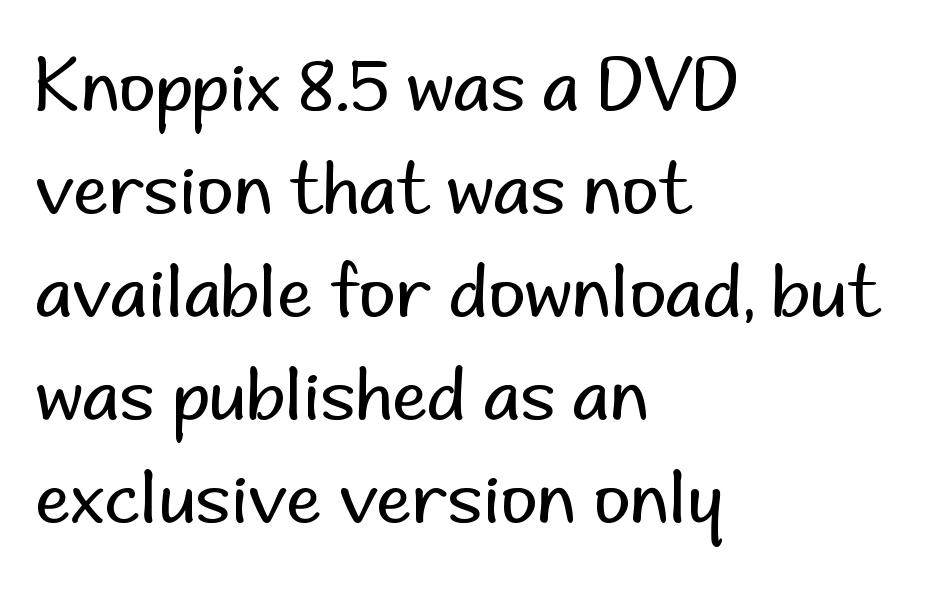
Q: Is the text bold? A: No.
Q: Is the text italic (slanted)? A: No, it is upright.
Q: Is the typeface a serif or a sans-serif typeface? A: Sans-serif.
Q: Is the text underlined? A: No.
Q: How is the paragraph aligned? A: Left-aligned.
Q: Is the spacing between letters normal or unusually wide? A: Normal.
Q: Is the spacing between lines tight, normal or loose? A: Normal.
Q: Width (condensed, normal, or wide)? A: Normal.
Q: Stroke contrast? A: Low.
Q: x-height? A: Small.
Q: Monospaced? A: No.
